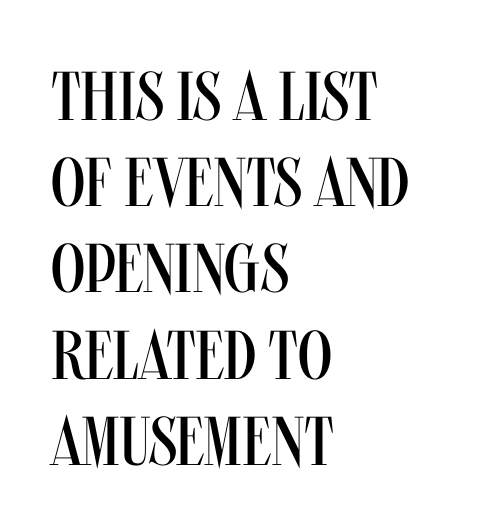
The rendering keeps characters at their native spacing. This rendering uses left alignment, leaving the right contour irregular. Baseline-to-baseline distance is the conventional proportion of letter height. No extra ink here — the face is not bold.
